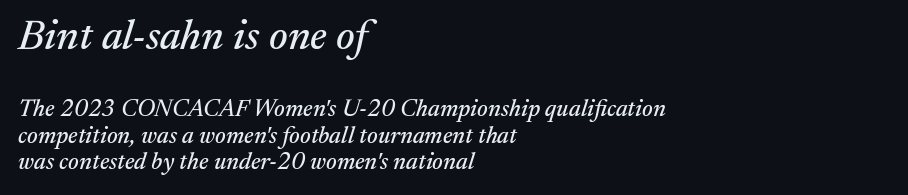
The image shows 42 px serif type, italic (leaning right); set left-aligned, tight line spacing (1.11x), normal letter spacing, not underlined; the first (top) block is 1.75x larger; medium stroke contrast and a medium x-height.
